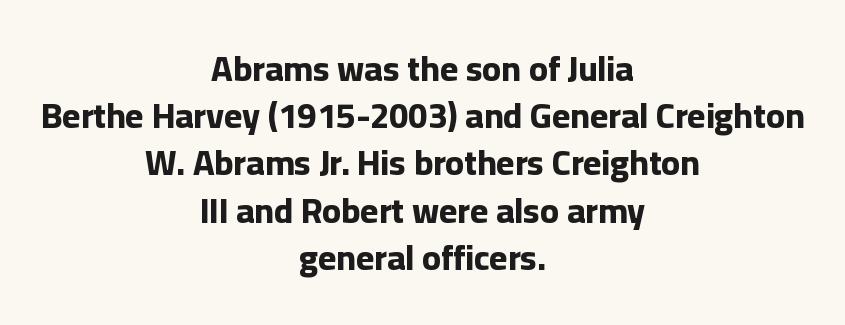
Summary of weight: heavy, a full bold. Words appear dense and cohesive because spacing is normal. Unmarked baselines from the first word to the last. Whoever set this chose a conventional vertical rhythm. When letters stand straight like this, we call the style roman or upright.
